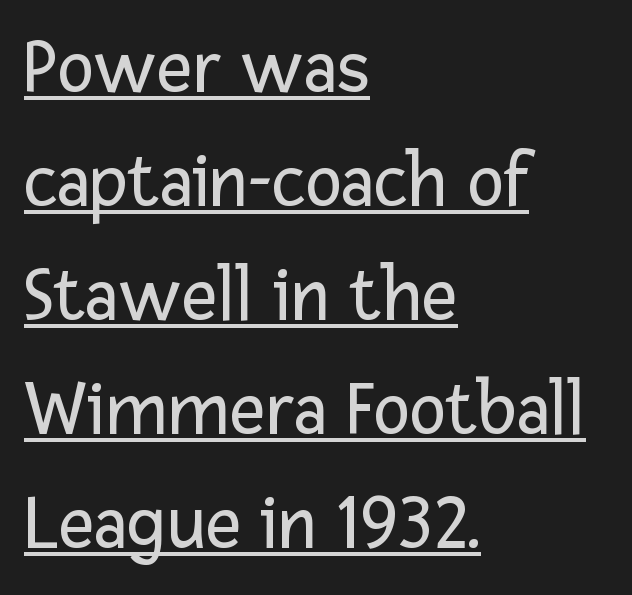
{"serif": "no", "italic": "no", "bold": "no", "weight": "regular", "width": "normal", "stroke_contrast": "low", "x_height": "medium", "monospaced": "no", "underline": "yes", "align": "left", "line_spacing": "normal", "line_spacing_ratio": 1.46, "letter_spacing": "normal", "letter_spacing_em": 0.0, "glyph_px": 78}
